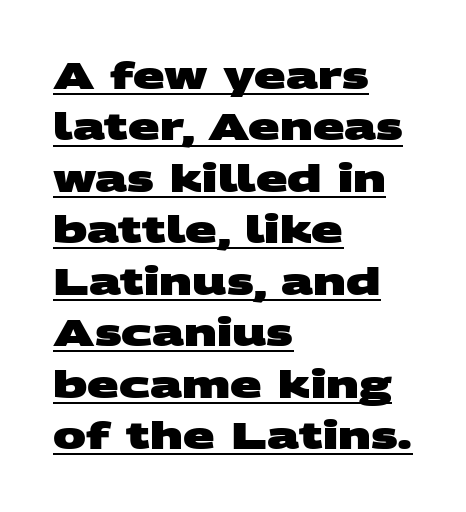
Strong, thick strokes mark this as bold type. Underlining? Definitely there. The line texture is even and compact thanks to regular tracking. Nothing sits at the stroke ends, so this counts as sans-serif. Rows of type keep a routine distance in the vertical direction. In CSS terms this would be text-align: left.
